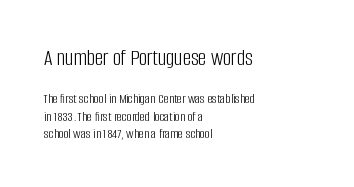
Size contrast runs from large at the top to small at the bottom. Unlike italic type, these characters show no tilt at all. Does extra space separate the letters? No, they use regular spacing. Unmarked baselines from the first word to the last. Compared with a typical body face, this is equally light or lighter still.
